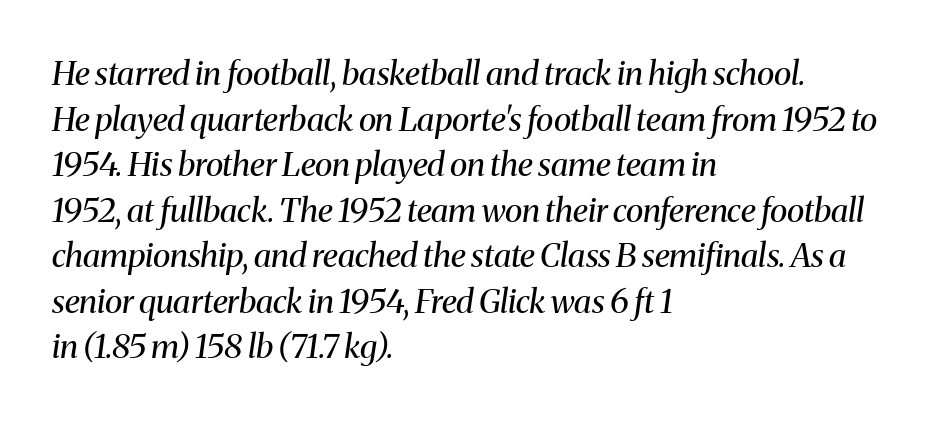
Q: Is the text bold? A: No.
Q: Is the text italic (slanted)? A: Yes, it leans right by about 8 degrees.
Q: Is the typeface a serif or a sans-serif typeface? A: Serif.
Q: Is the text underlined? A: No.
Q: How is the paragraph aligned? A: Left-aligned.
Q: Is the spacing between letters normal or unusually wide? A: Normal.
Q: Is the spacing between lines tight, normal or loose? A: Normal.
Q: Width (condensed, normal, or wide)? A: Normal.
Q: Stroke contrast? A: Medium.
Q: x-height? A: Medium.
Q: Monospaced? A: No.
